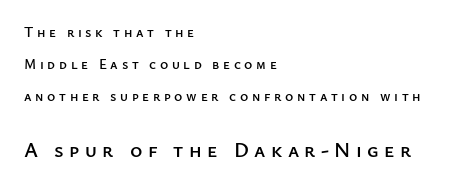
Q: Is the text italic (slanted)? A: No, it is upright.
Q: Is the text underlined? A: No.
Q: How is the paragraph aligned? A: Left-aligned.
Q: Is the spacing between letters normal or unusually wide? A: Unusually wide.
Q: Is the spacing between lines tight, normal or loose? A: Loose.
Q: Which block of text is set in a larger size, the first (top) or the second (bottom)? A: The second (bottom) one.
